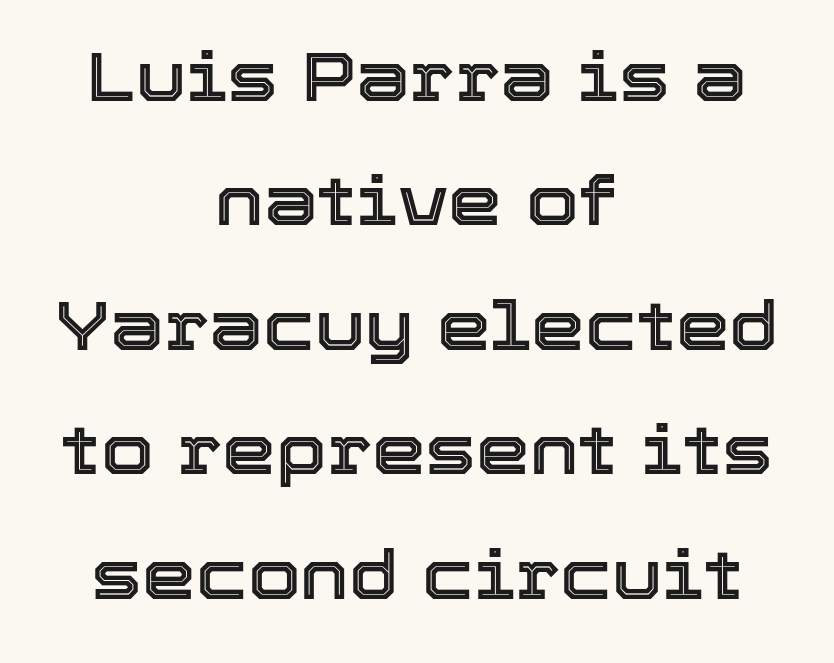
The image shows 68 px text type, upright; set centered, line spacing 1.83x, normal letter spacing, not underlined; a medium x-height.
